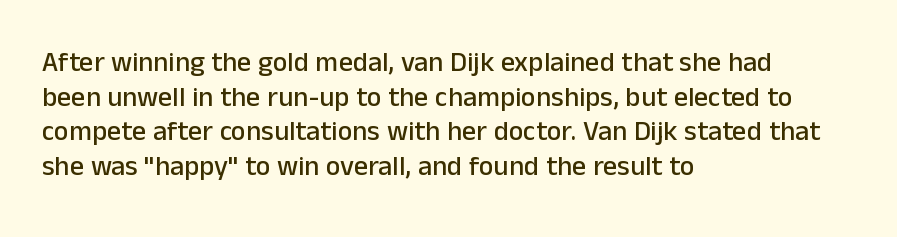
{"serif": "no", "italic": "no", "width": "normal", "stroke_contrast": "low", "x_height": "medium", "monospaced": "no", "underline": "no", "align": "left", "line_spacing_ratio": 1.24, "letter_spacing": "normal", "letter_spacing_em": 0.0, "glyph_px": 28}
